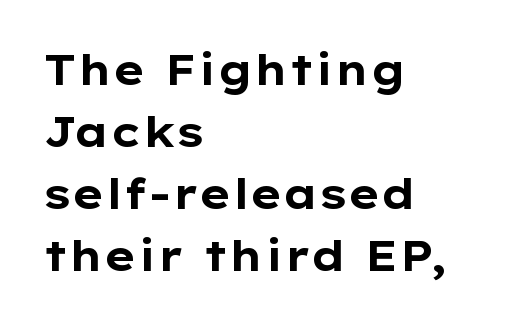
Q: Is the text bold? A: Yes.
Q: Is the text italic (slanted)? A: No, it is upright.
Q: Is the typeface a serif or a sans-serif typeface? A: Sans-serif.
Q: Is the text underlined? A: No.
Q: How is the paragraph aligned? A: Left-aligned.
Q: Is the spacing between letters normal or unusually wide? A: Normal.
Q: Is the spacing between lines tight, normal or loose? A: Normal.
Q: Width (condensed, normal, or wide)? A: Wide.
Q: Stroke contrast? A: Low.
Q: x-height? A: Medium.
Q: Monospaced? A: No.
